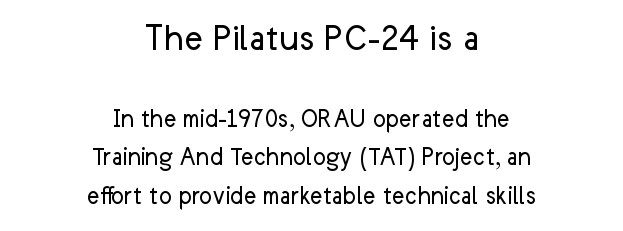
The initial chunk of copy outweighs the following chunk in type size. This sample uses an upright cut, with every glyph sitting square on the baseline. Regarding leading, the lines here are spaced in the standard way. Spacing verdict: proportional, widths tailored to each character. Serif or sans? Sans — the stroke terminals are bare.
